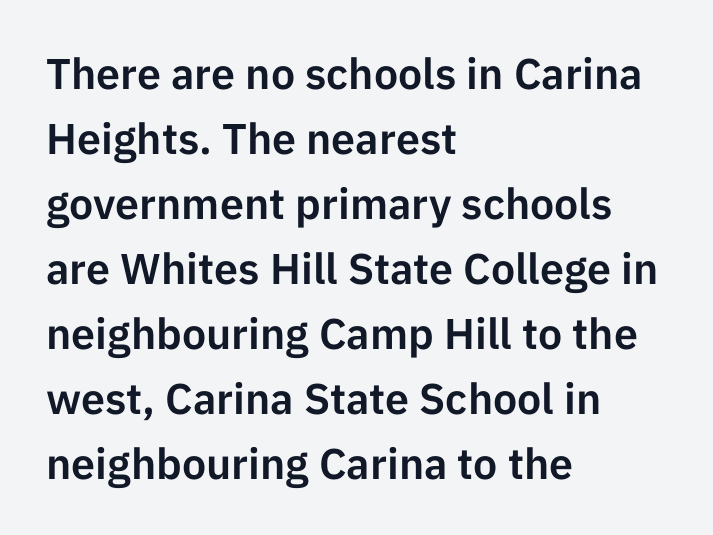
Rows of type keep a routine distance in the vertical direction. Decoration check: the copy has no underline. No feet cap the strokes, marking this as sans-serif type. What stands out about the letter spacing? Nothing — it is the standard amount. The compositor pushed each line to the left boundary. Posture: vertical.
